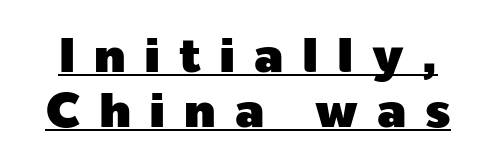
{"serif": "no", "italic": "no", "width": "normal", "x_height": "medium", "monospaced": "no", "underline": "yes", "line_spacing": "tight", "line_spacing_ratio": 1.12, "letter_spacing": "wide", "letter_spacing_em": 0.38, "glyph_px": 49}
